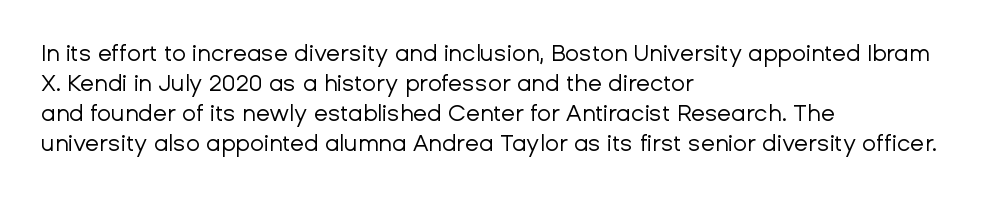
Q: Is the text bold? A: No.
Q: Is the text italic (slanted)? A: No, it is upright.
Q: Is the text underlined? A: No.
Q: How is the paragraph aligned? A: Left-aligned.
Q: Is the spacing between letters normal or unusually wide? A: Normal.
Q: Is the spacing between lines tight, normal or loose? A: Normal.
